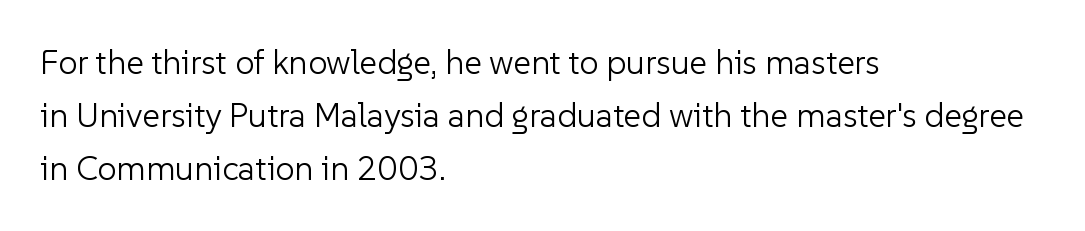
Q: Is the text bold? A: No.
Q: Is the text italic (slanted)? A: No, it is upright.
Q: Is the typeface a serif or a sans-serif typeface? A: Sans-serif.
Q: Is the text underlined? A: No.
Q: How is the paragraph aligned? A: Left-aligned.
Q: Is the spacing between letters normal or unusually wide? A: Normal.
Q: Is the spacing between lines tight, normal or loose? A: Normal.
Q: Width (condensed, normal, or wide)? A: Normal.
Q: Stroke contrast? A: Low.
Q: x-height? A: Medium.
Q: Monospaced? A: No.
